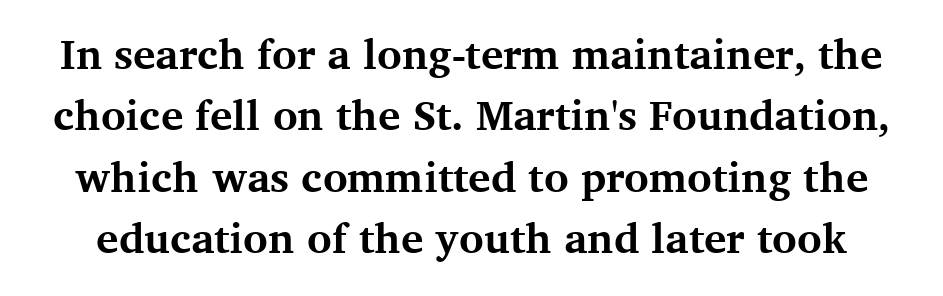
The letters advance in unequal steps, a hallmark of proportional type. Notice how the stems are strictly vertical — no italics here. These words are printed bold, with thick strokes throughout. In terms of letterform style, serifs are clearly present. Inter-character spacing is left at the font's built-in metrics. Clear beneath every line of the passage.
